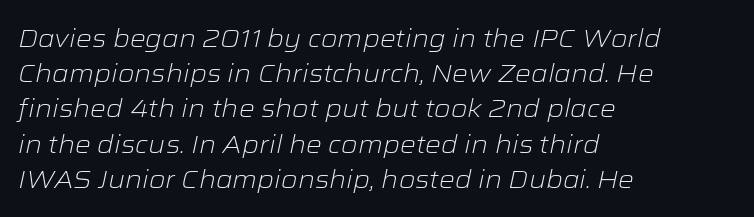
{"italic": "yes", "lean": "right", "slant_degrees": 12, "bold": "no", "underline": "no", "align": "left", "line_spacing": "normal", "line_spacing_ratio": 1.41, "letter_spacing": "normal", "letter_spacing_em": 0.0, "glyph_px": 25}
